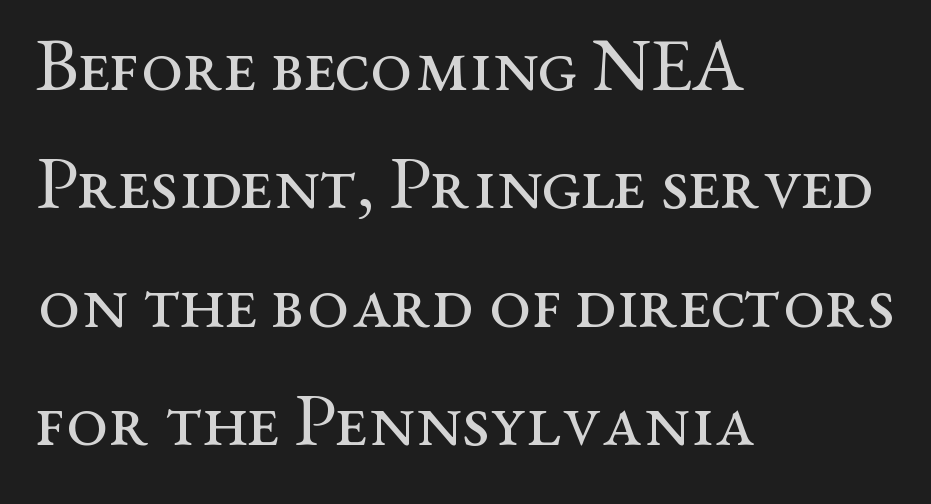
Spacing between characters is what you'd get straight out of the box. The line-height multiplier appears to be the usual default. The letters carry serifs — small finishing strokes at the ends of their stems. No heavy texture on the line: the type isn't bold. Does the copy run flush right? No — it runs flush left. Underlining? Definitely not there.
